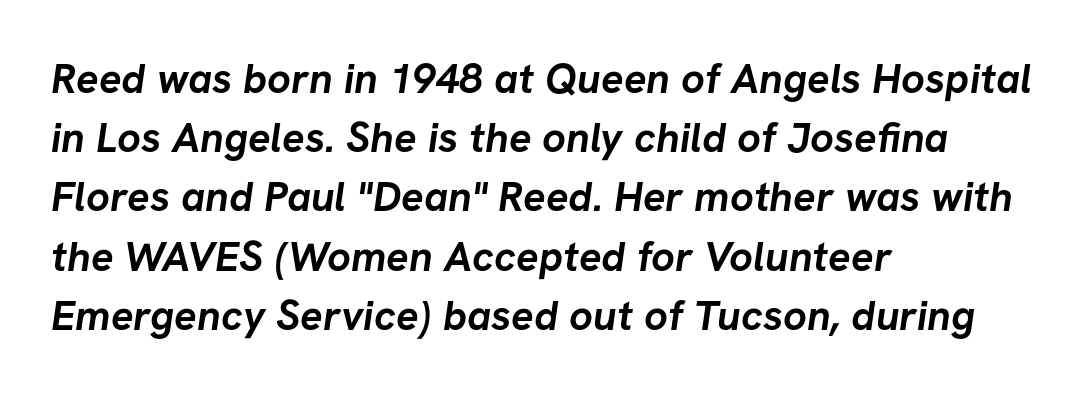
{"serif": "no", "bold": "yes", "weight": "semibold", "width": "normal", "stroke_contrast": "low", "x_height": "medium", "monospaced": "no", "underline": "no", "align": "left", "line_spacing": "normal", "line_spacing_ratio": 1.41, "letter_spacing": "normal", "letter_spacing_em": 0.0, "glyph_px": 42}
